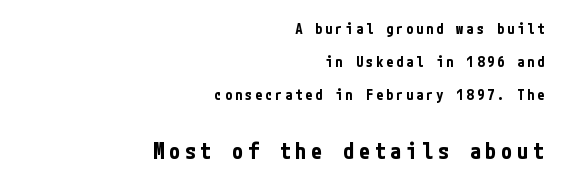
Q: Is the text bold? A: Yes.
Q: Is the text italic (slanted)? A: No, it is upright.
Q: Is the text underlined? A: No.
Q: How is the paragraph aligned? A: Right-aligned.
Q: Is the spacing between letters normal or unusually wide? A: Unusually wide.
Q: Is the spacing between lines tight, normal or loose? A: Loose.
Q: Which block of text is set in a larger size, the first (top) or the second (bottom)? A: The second (bottom) one.
